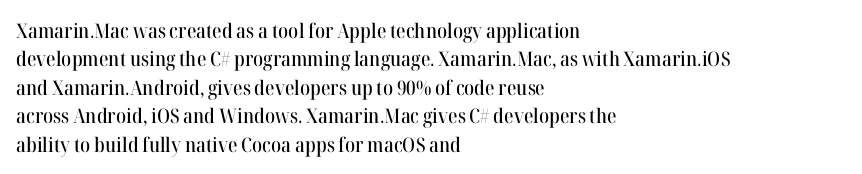
Reading down the block, your eye returns to a fixed left position each line. What stands out about the letter spacing? Nothing — it is the standard amount. The specimen reads as upright at a glance. The designer left line spacing at the default.
